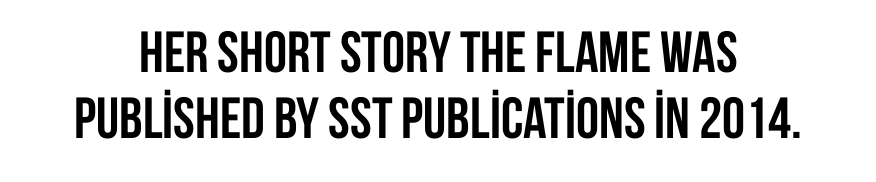
The image shows 58 px semibold, condensed sans-serif type, upright; set tight line spacing (1.14x), normal letter spacing, not underlined; low stroke contrast and a large x-height.
